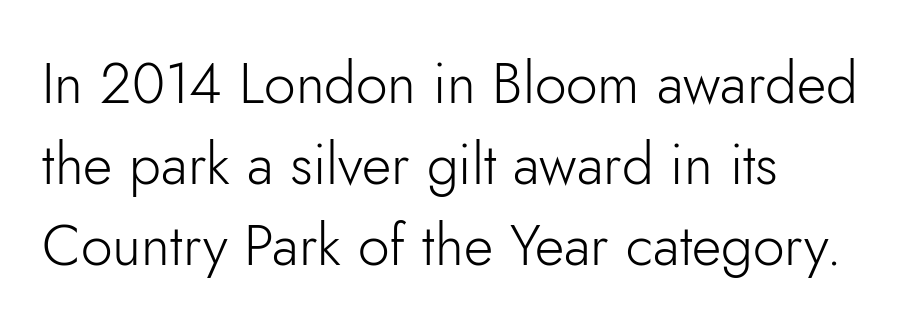
The image shows 57 px light sans-serif type, upright; set left-aligned, normal line spacing (1.42x), normal letter spacing, not underlined; low stroke contrast and a small x-height.
